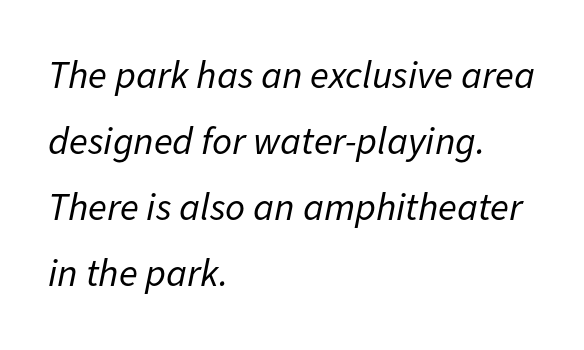
Q: Is the text bold? A: No.
Q: Is the text italic (slanted)? A: Yes, it leans right by about 11 degrees.
Q: Is the text underlined? A: No.
Q: How is the paragraph aligned? A: Left-aligned.
Q: Is the spacing between letters normal or unusually wide? A: Normal.
Q: Is the spacing between lines tight, normal or loose? A: Normal.
Q: Width (condensed, normal, or wide)? A: Normal.
Q: Stroke contrast? A: Low.
Q: x-height? A: Medium.
Q: Monospaced? A: No.
